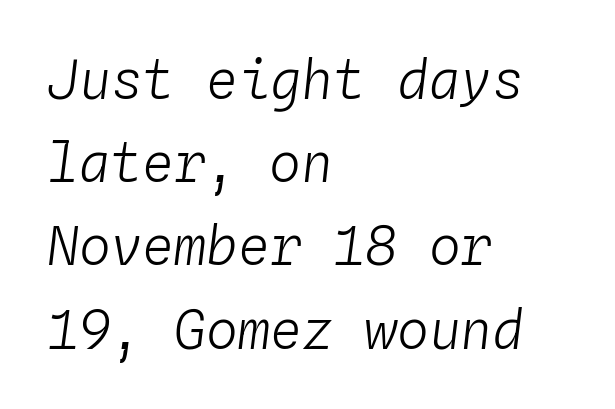
Q: Is the text bold? A: No.
Q: Is the text italic (slanted)? A: Yes, it leans right by about 4 degrees.
Q: Is the text underlined? A: No.
Q: How is the paragraph aligned? A: Left-aligned.
Q: Is the spacing between letters normal or unusually wide? A: Normal.
Q: Is the spacing between lines tight, normal or loose? A: Normal.
Q: Width (condensed, normal, or wide)? A: Normal.
Q: Stroke contrast? A: Low.
Q: x-height? A: Medium.
Q: Monospaced? A: Yes.
